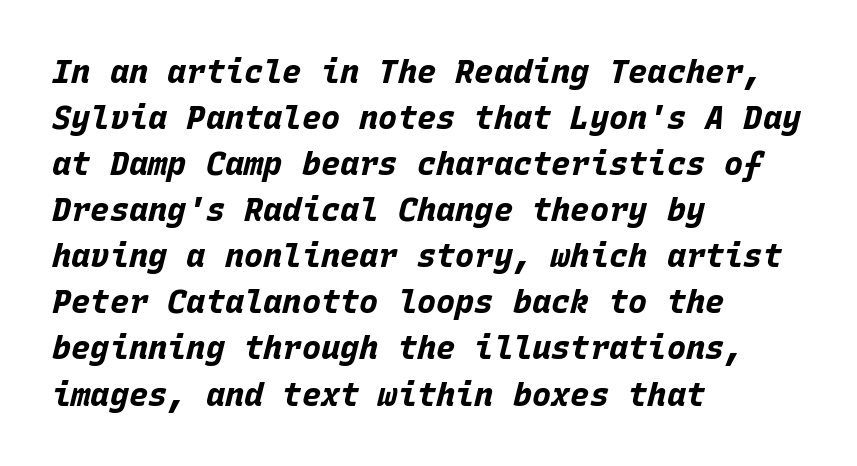
Q: Is the text bold? A: Yes.
Q: Is the text italic (slanted)? A: Yes, it leans right by about 15 degrees.
Q: Is the text underlined? A: No.
Q: How is the paragraph aligned? A: Left-aligned.
Q: Is the spacing between letters normal or unusually wide? A: Normal.
Q: Is the spacing between lines tight, normal or loose? A: Normal.
Q: Width (condensed, normal, or wide)? A: Normal.
Q: Stroke contrast? A: Low.
Q: x-height? A: Large.
Q: Monospaced? A: Yes.
